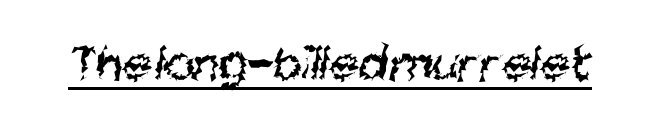
Q: Is the text bold? A: No.
Q: Is the typeface a serif or a sans-serif typeface? A: Sans-serif.
Q: Is the text underlined? A: Yes.
Q: Is the spacing between letters normal or unusually wide? A: Normal.
Q: Width (condensed, normal, or wide)? A: Condensed.
Q: Stroke contrast? A: Medium.
Q: x-height? A: Large.
Q: Monospaced? A: No.
